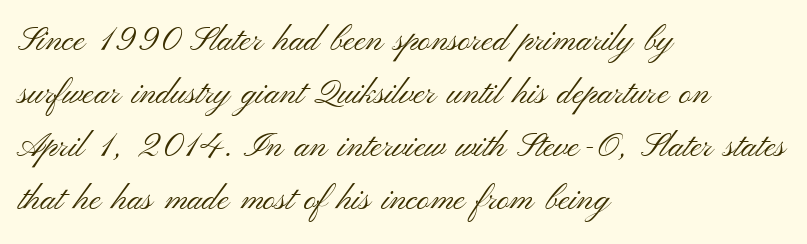
Proportional: the letters do not fall into vertical columns. The passage shown is typeset with a sans-serif family. The strokes are not fattened; the text isn't bold. There is no visible air inserted between adjacent glyphs. The space beneath each line is pristine and unruled.
